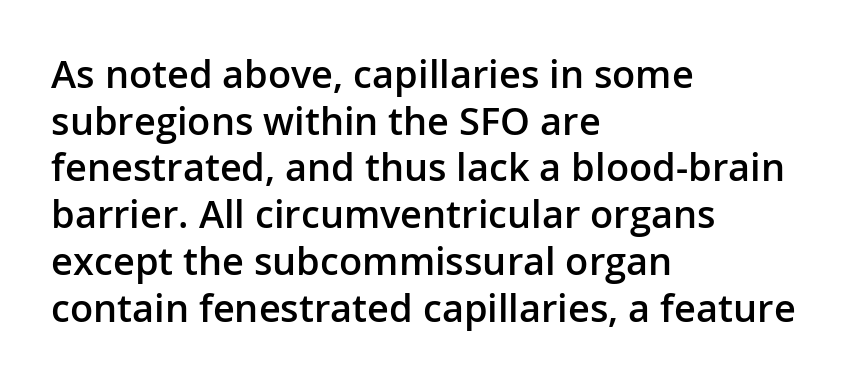
The image shows 38 px semibold sans-serif type, upright; set left-aligned, line spacing 1.23x, normal letter spacing, not underlined; low stroke contrast and a medium x-height.
